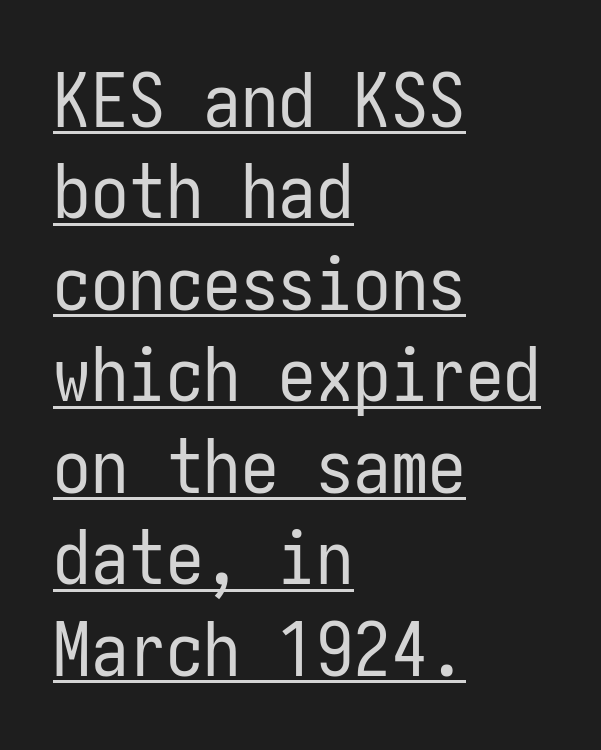
The image shows 75 px regular-weight, condensed sans-serif type, upright; set left-aligned, line spacing 1.22x, normal letter spacing, underlined; low stroke contrast and a medium x-height.
